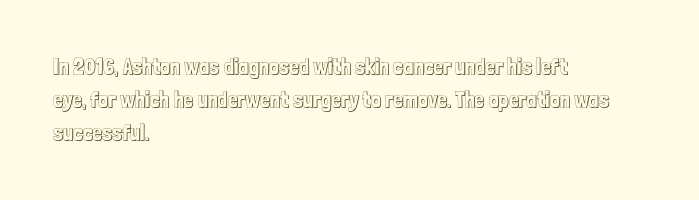
{"italic": "no", "underline": "no", "align": "left", "line_spacing": "normal", "line_spacing_ratio": 1.51, "letter_spacing": "normal", "letter_spacing_em": 0.0, "glyph_px": 22}
